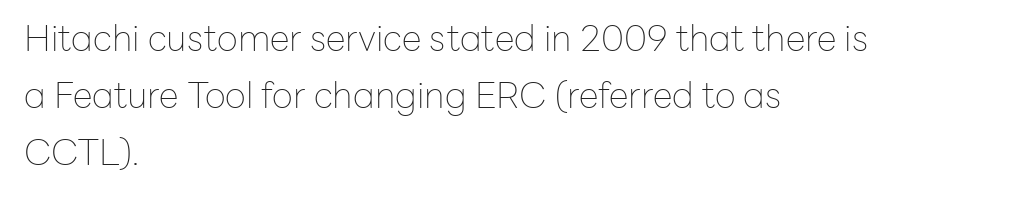
I'd call this a sans setting — the letters go barefoot. Varying glyph widths throughout — classic text-font behaviour. The rendering uses a moderate line-height, typical for paragraphs. In CSS terms this would be text-align: left. Letters have the restrained weight of plain body copy at most. You can tell it's not italic because the verticals are truly vertical.
